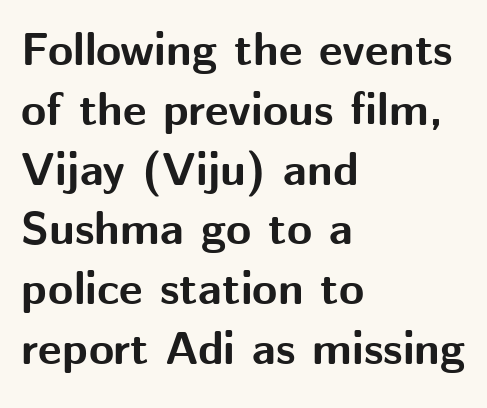
{"serif": "no", "italic": "no", "bold": "yes", "weight": "bold", "width": "normal", "stroke_contrast": "medium", "x_height": "medium", "monospaced": "no", "underline": "no", "align": "left", "line_spacing": "normal", "line_spacing_ratio": 1.3, "letter_spacing": "normal", "letter_spacing_em": 0.0, "glyph_px": 46}
